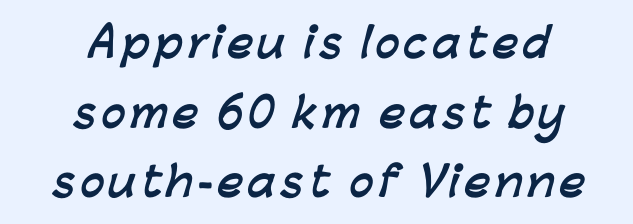
{"serif": "no", "bold": "yes", "weight": "semibold", "width": "normal", "stroke_contrast": "low", "x_height": "medium", "monospaced": "no", "underline": "no", "align": "center", "line_spacing_ratio": 1.74, "glyph_px": 40}
